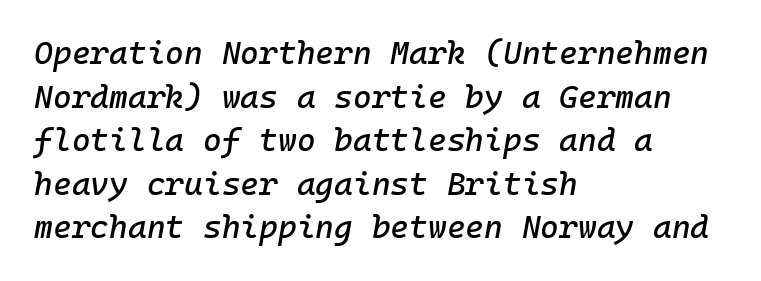
The image shows 32 px text type, italic (leaning right), monospaced; set left-aligned, normal line spacing (1.36x), normal letter spacing, not underlined; low stroke contrast and a medium x-height.
